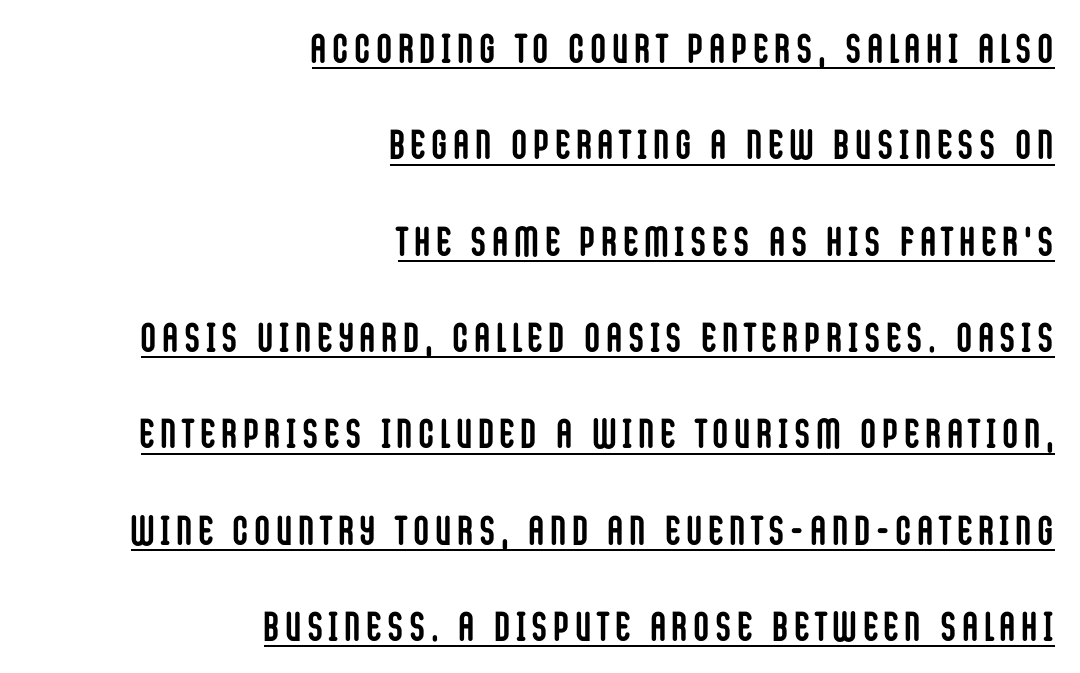
Looks like someone drew a line under every word here. Quick note: interline space is abundant. Upright lettering throughout. Bold? Absolutely — the strokes are thick and heavy. What kind of face is this? One without serifs — a sans. This sample has the flowing, uneven cadence of proportional lettering.
